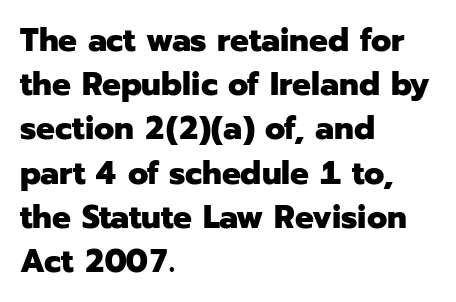
{"serif": "no", "italic": "no", "bold": "yes", "weight": "heavy", "width": "normal", "stroke_contrast": "low", "x_height": "medium", "monospaced": "no", "underline": "no", "align": "left", "line_spacing": "normal", "line_spacing_ratio": 1.34, "letter_spacing": "normal", "letter_spacing_em": 0.0, "glyph_px": 33}
